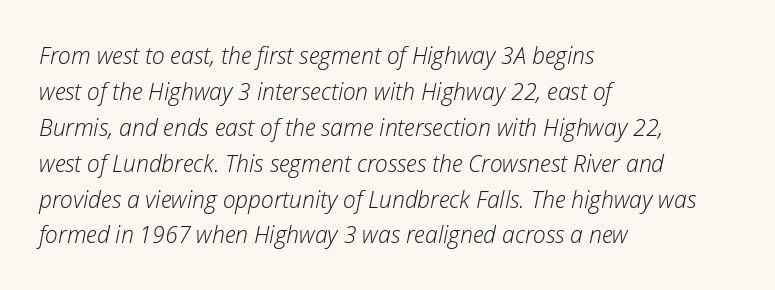
The image shows 23 px text type, italic (leaning right); set left-aligned, normal line spacing (1.56x), normal letter spacing, not underlined.
